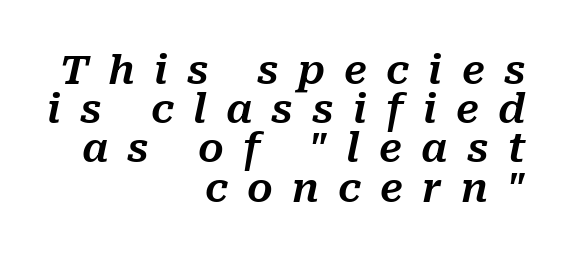
There's an unmistakable incline to the writing here. The passage is arranged like a letterhead date or caption credit — flush right. The tracking jumps out immediately: characters are airy and widely separated. Just letters on the line, the space beneath them empty. Baseline-to-baseline distance is barely more than the letter height. This sample has the flowing, uneven cadence of proportional lettering.
